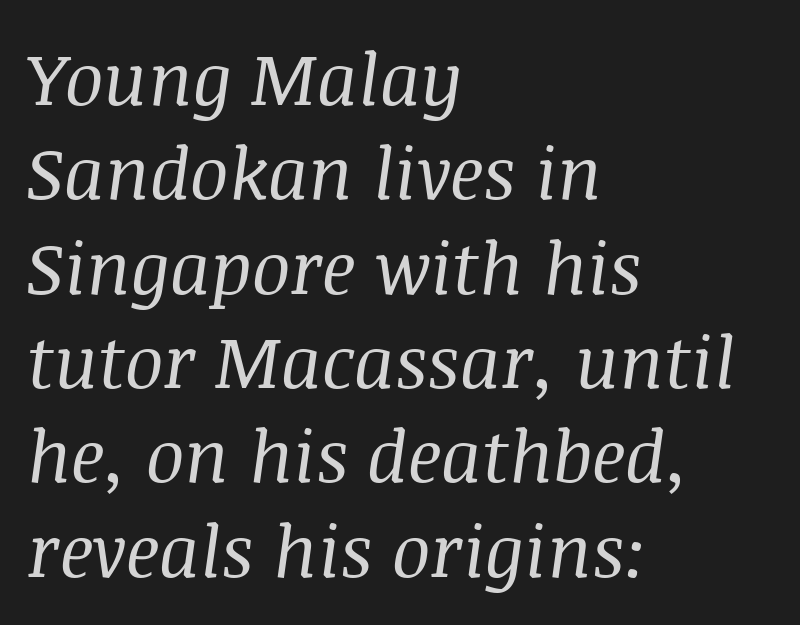
Horizontal bands of white between lines are of average thickness. Default kerning and tracking; the words read as compact shapes. Horizontal alignment here is leftward, the default for most running prose. Character widths vary here, with narrow letters taking less room than wide ones.
